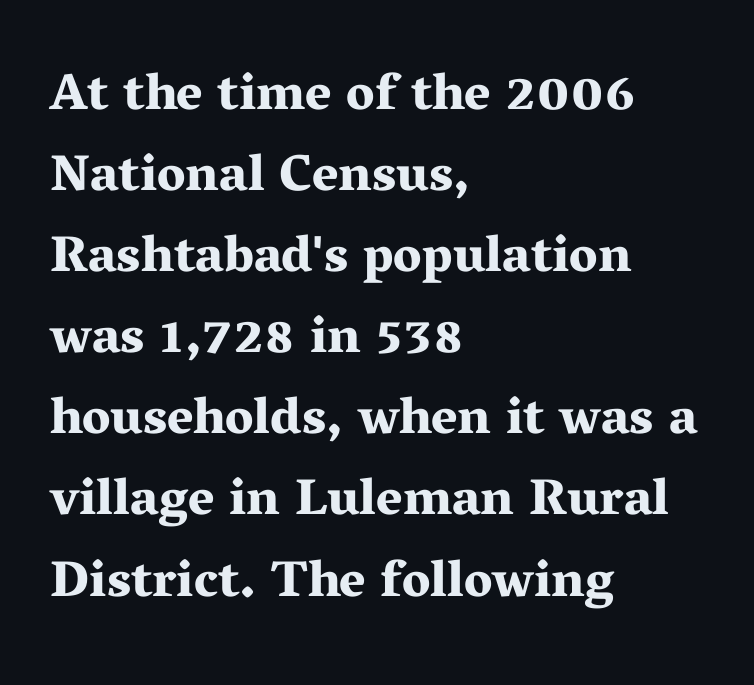
The image shows 51 px bold, wide serif type, upright; set left-aligned, normal line spacing (1.59x), normal letter spacing, not underlined; medium stroke contrast and a medium x-height.
